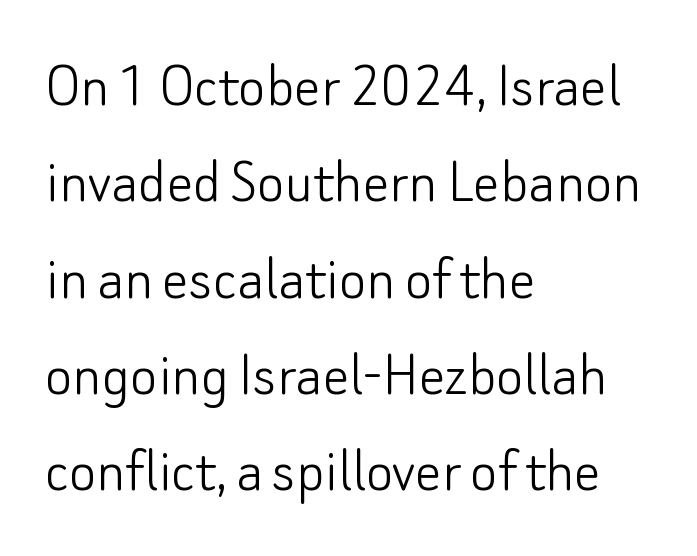
{"serif": "no", "italic": "no", "bold": "no", "weight": "light", "width": "normal", "stroke_contrast": "low", "x_height": "small", "monospaced": "no", "underline": "no", "align": "left", "line_spacing": "normal", "line_spacing_ratio": 1.46, "letter_spacing": "normal", "letter_spacing_em": 0.0, "glyph_px": 66}
